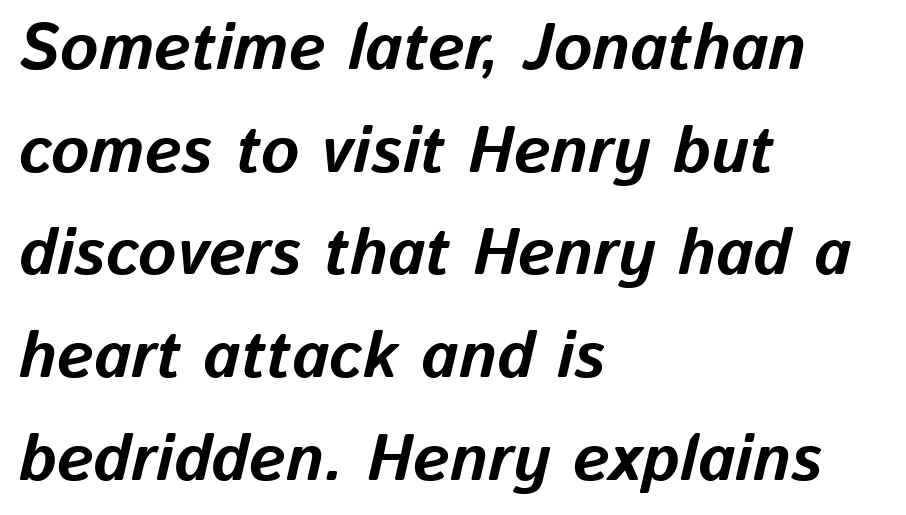
The image shows 65 px bold type, italic (leaning right); set left-aligned, normal line spacing (1.58x), normal letter spacing, not underlined; low stroke contrast and a medium x-height.
